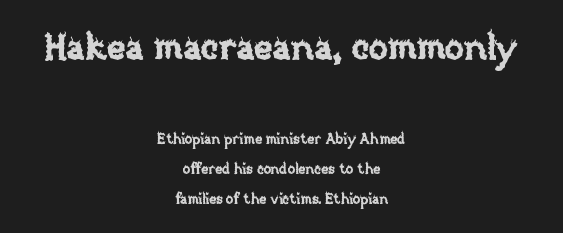
{"italic": "no", "width": "normal", "stroke_contrast": "low", "x_height": "large", "monospaced": "no", "underline": "no", "align": "center", "line_spacing": "loose", "line_spacing_ratio": 2.14, "letter_spacing": "normal", "letter_spacing_em": 0.0, "larger_block": "first", "size_ratio": 2.57, "glyph_px": 36}
